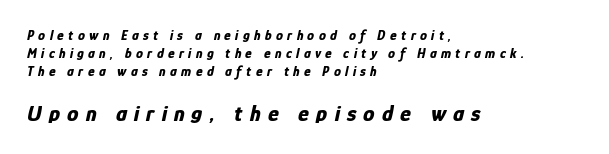
Q: Is the text bold? A: Yes.
Q: Is the text italic (slanted)? A: Yes, it leans right by about 12 degrees.
Q: Is the text underlined? A: No.
Q: How is the paragraph aligned? A: Left-aligned.
Q: Is the spacing between letters normal or unusually wide? A: Unusually wide.
Q: Is the spacing between lines tight, normal or loose? A: Normal.
Q: Which block of text is set in a larger size, the first (top) or the second (bottom)? A: The second (bottom) one.
